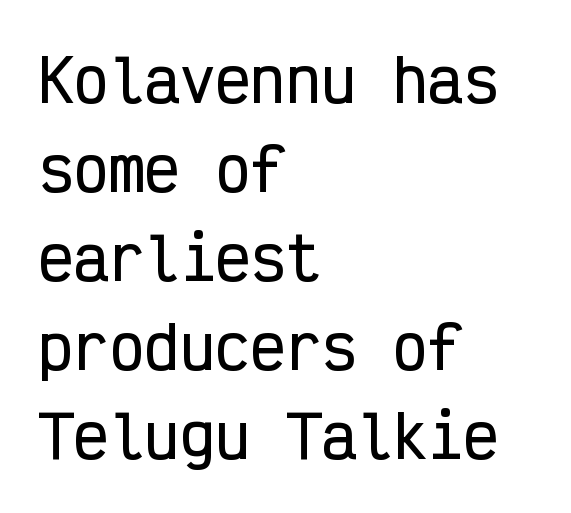
Q: Is the text italic (slanted)? A: No, it is upright.
Q: Is the typeface a serif or a sans-serif typeface? A: Sans-serif.
Q: Is the text underlined? A: No.
Q: How is the paragraph aligned? A: Left-aligned.
Q: Is the spacing between letters normal or unusually wide? A: Normal.
Q: Is the spacing between lines tight, normal or loose? A: Normal.
Q: Width (condensed, normal, or wide)? A: Condensed.
Q: Stroke contrast? A: Low.
Q: x-height? A: Medium.
Q: Monospaced? A: Yes.
